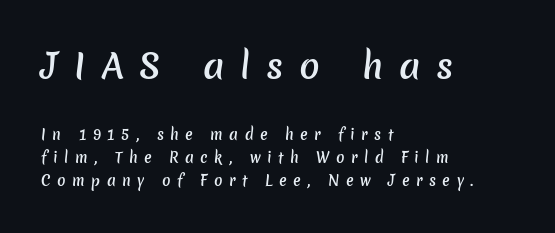
Firm but not heavy-handed strokes: this text is semibold. Underline: absent. Each letter's strokes conclude bluntly, with no projecting serifs. The rendering shrinks the type as you move from the upper chunk to the lower. Which margin do the lines hug? The left one — the right edge is uneven.
